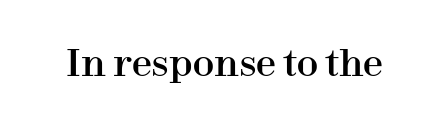
Q: Is the text italic (slanted)? A: No, it is upright.
Q: Is the typeface a serif or a sans-serif typeface? A: Serif.
Q: Is the text underlined? A: No.
Q: Is the spacing between letters normal or unusually wide? A: Normal.
Q: Width (condensed, normal, or wide)? A: Normal.
Q: Stroke contrast? A: High.
Q: x-height? A: Medium.
Q: Monospaced? A: No.
